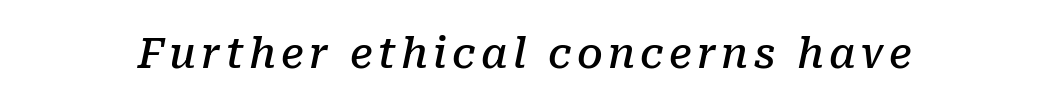
The image shows 41 px semibold serif type, italic (leaning right); set not underlined; low stroke contrast and a medium x-height.
